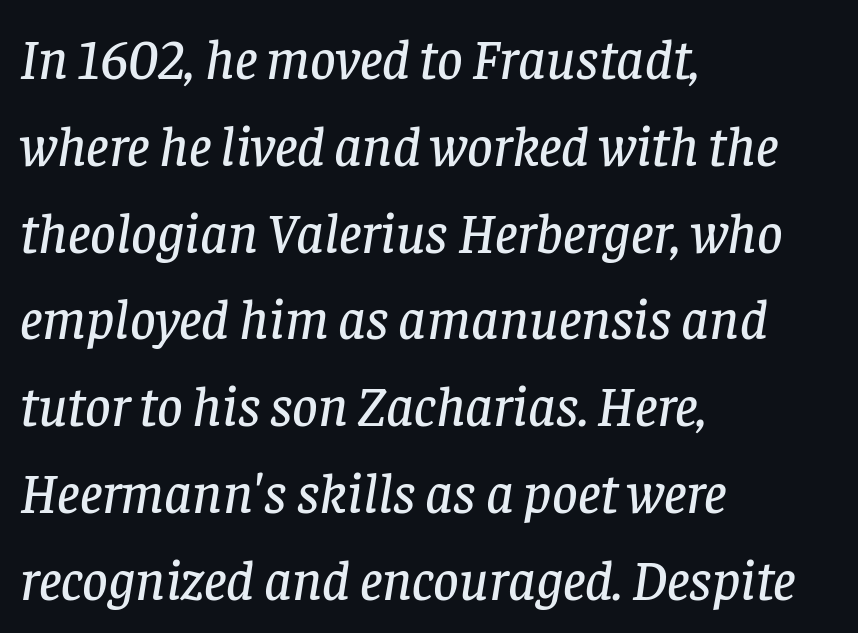
The image shows 56 px serif type, italic (leaning right); set left-aligned, normal line spacing (1.55x), normal letter spacing, not underlined; low stroke contrast and a large x-height.
